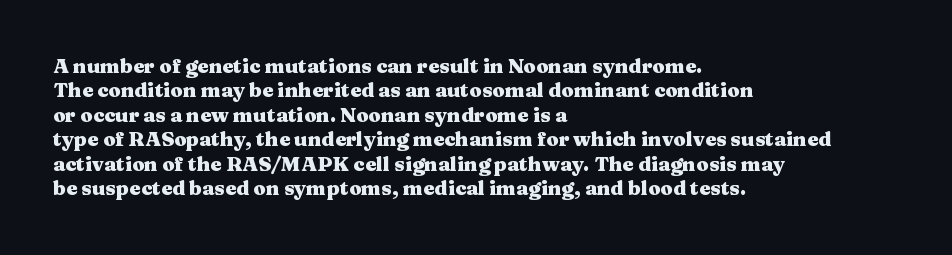
Q: Is the text bold? A: Yes.
Q: Is the text italic (slanted)? A: No, it is upright.
Q: Is the text underlined? A: No.
Q: How is the paragraph aligned? A: Left-aligned.
Q: Is the spacing between letters normal or unusually wide? A: Normal.
